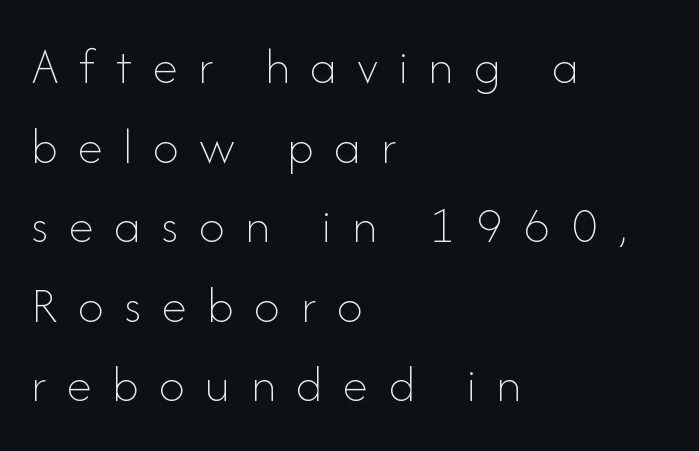
Q: Is the text bold? A: No.
Q: Is the text italic (slanted)? A: No, it is upright.
Q: Is the text underlined? A: No.
Q: How is the paragraph aligned? A: Left-aligned.
Q: Is the spacing between letters normal or unusually wide? A: Unusually wide.
Q: Is the spacing between lines tight, normal or loose? A: Normal.
Q: Width (condensed, normal, or wide)? A: Normal.
Q: Stroke contrast? A: Low.
Q: x-height? A: Small.
Q: Monospaced? A: No.
